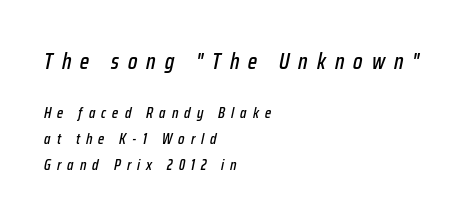
Q: Is the text italic (slanted)? A: Yes, it leans right by about 12 degrees.
Q: Is the text underlined? A: No.
Q: How is the paragraph aligned? A: Left-aligned.
Q: Is the spacing between letters normal or unusually wide? A: Unusually wide.
Q: Which block of text is set in a larger size, the first (top) or the second (bottom)? A: The first (top) one.
